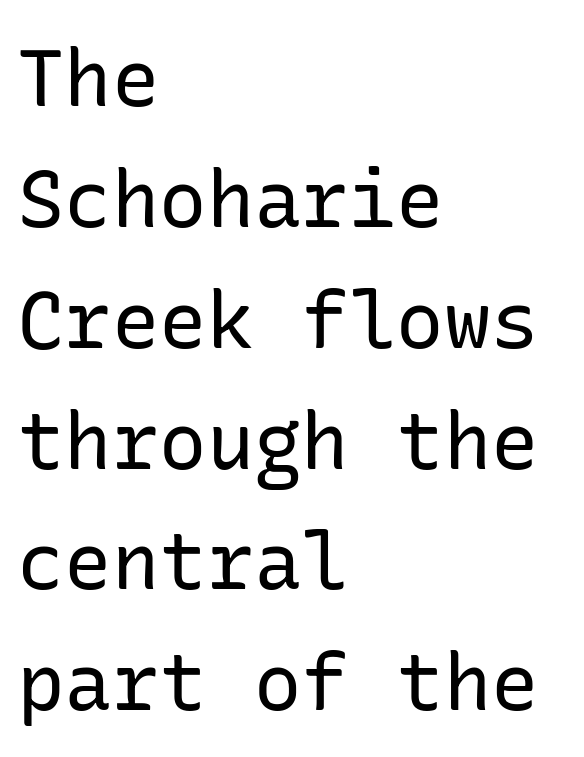
{"serif": "no", "italic": "no", "bold": "no", "weight": "regular", "width": "normal", "stroke_contrast": "low", "x_height": "medium", "underline": "no", "align": "left", "line_spacing": "normal", "line_spacing_ratio": 1.53, "letter_spacing": "normal", "letter_spacing_em": 0.0, "glyph_px": 79}
